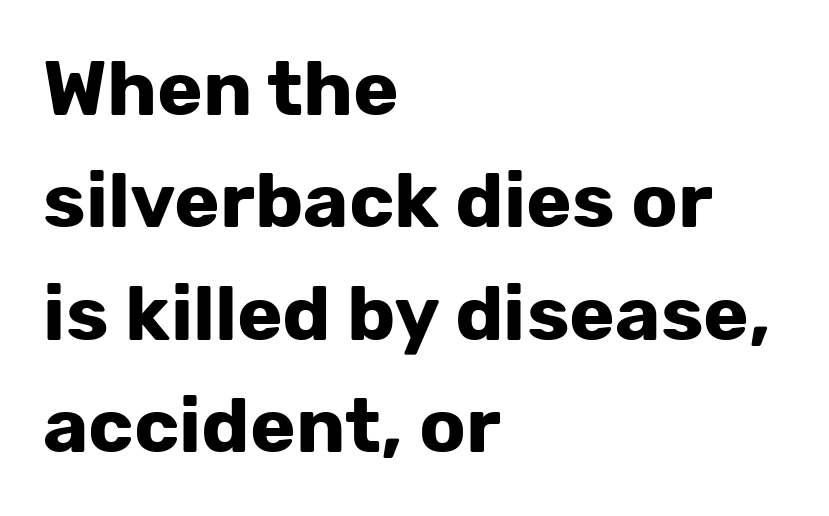
Q: Is the text bold? A: Yes.
Q: Is the text italic (slanted)? A: No, it is upright.
Q: Is the typeface a serif or a sans-serif typeface? A: Sans-serif.
Q: Is the text underlined? A: No.
Q: How is the paragraph aligned? A: Left-aligned.
Q: Is the spacing between letters normal or unusually wide? A: Normal.
Q: Is the spacing between lines tight, normal or loose? A: Normal.
Q: Width (condensed, normal, or wide)? A: Normal.
Q: Stroke contrast? A: Low.
Q: x-height? A: Medium.
Q: Monospaced? A: No.
